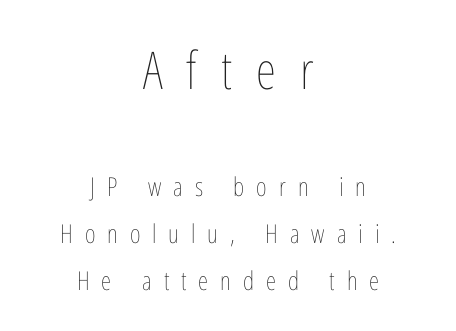
The image shows 52 px thin, condensed type, upright; set centered, line spacing 1.8x, unusually wide letter spacing (+0.46 em), not underlined; the first (top) block is 2.0x larger; low stroke contrast and a medium x-height.
